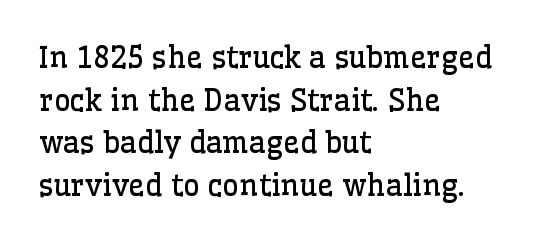
The image shows 29 px regular-weight serif type, upright; set left-aligned, normal line spacing (1.47x), normal letter spacing, not underlined; low stroke contrast and a medium x-height.
